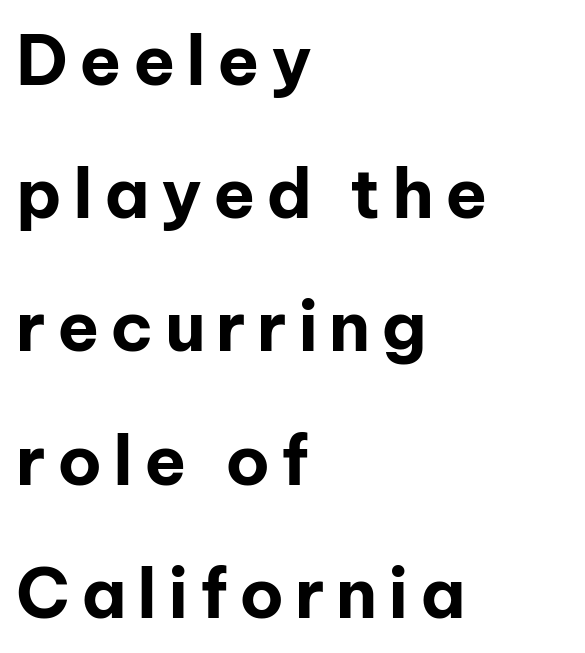
Q: Is the text bold? A: Yes.
Q: Is the text italic (slanted)? A: No, it is upright.
Q: Is the typeface a serif or a sans-serif typeface? A: Sans-serif.
Q: Is the text underlined? A: No.
Q: How is the paragraph aligned? A: Left-aligned.
Q: Is the spacing between lines tight, normal or loose? A: Loose.
Q: Width (condensed, normal, or wide)? A: Normal.
Q: Stroke contrast? A: Low.
Q: x-height? A: Medium.
Q: Monospaced? A: No.
